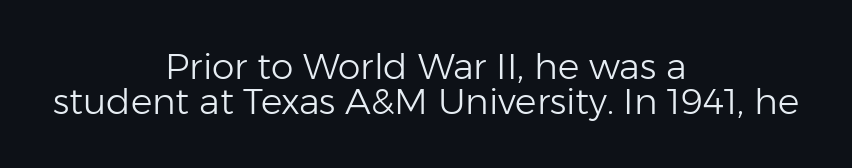
Posture: upright roman. A sans-serif font was chosen for this passage. No chunkiness to these letters — they're not bold. Horizontally, the lines are justified to the midpoint only. Reading down the column, the eye jumps only a short way to each next line. Type without underlining.
